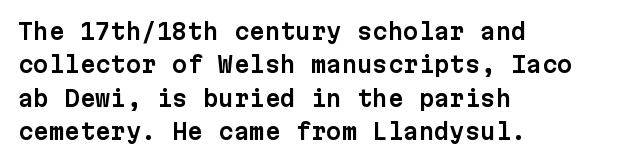
Regarding leading, the lines here are spaced in the standard way. The typography opts for an upright posture over an oblique one. Caption: multi-line text, flush left, ragged right. Nothing unusual about the tracking: characters are spaced as the font intends.
